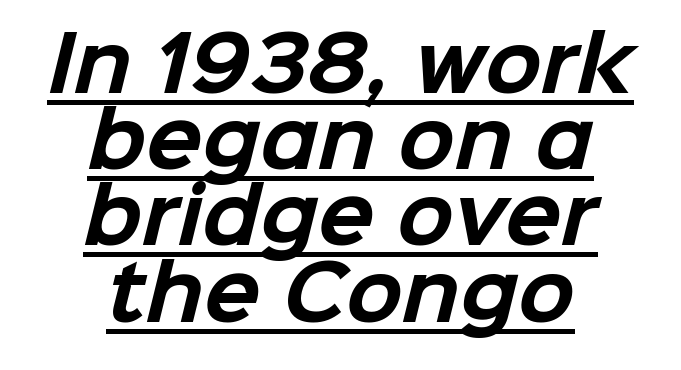
The image shows 74 px bold sans-serif type; set centered, tight line spacing (1.03x), normal letter spacing, underlined; low stroke contrast and a medium x-height.
